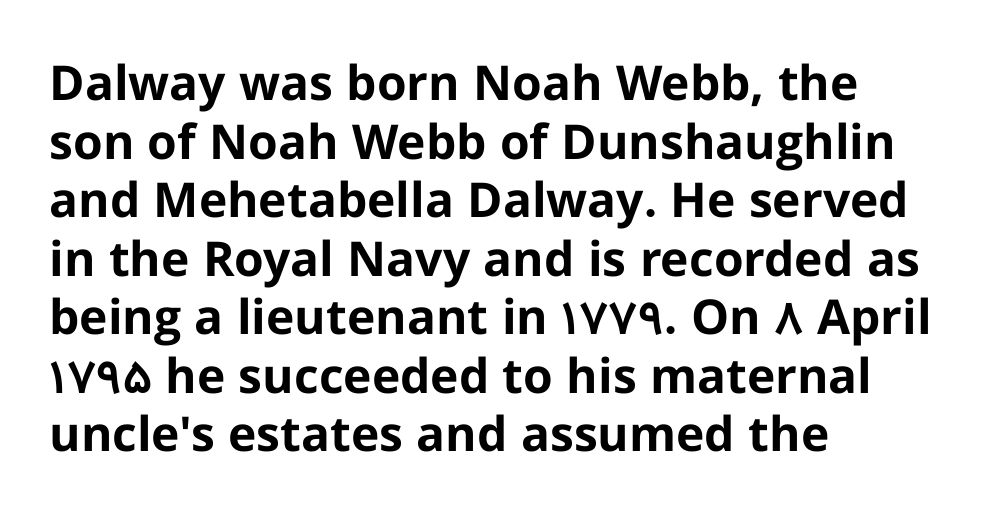
{"serif": "no", "italic": "no", "bold": "yes", "weight": "bold", "width": "normal", "stroke_contrast": "low", "x_height": "medium", "monospaced": "no", "underline": "no", "align": "left", "line_spacing_ratio": 1.22, "letter_spacing": "normal", "letter_spacing_em": 0.0, "glyph_px": 48}
